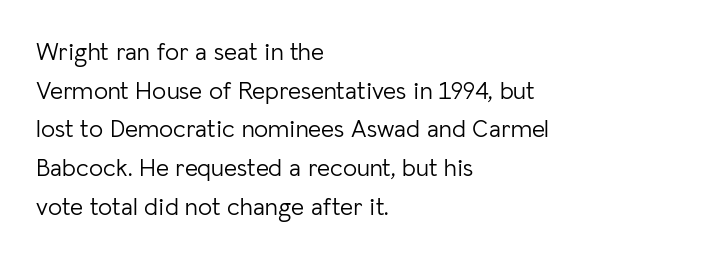
Notice how descenders clear the ascenders below comfortably — that's standard leading. Posture: vertical. Letter spacing: default. This rendering uses left alignment, leaving the right contour irregular.
